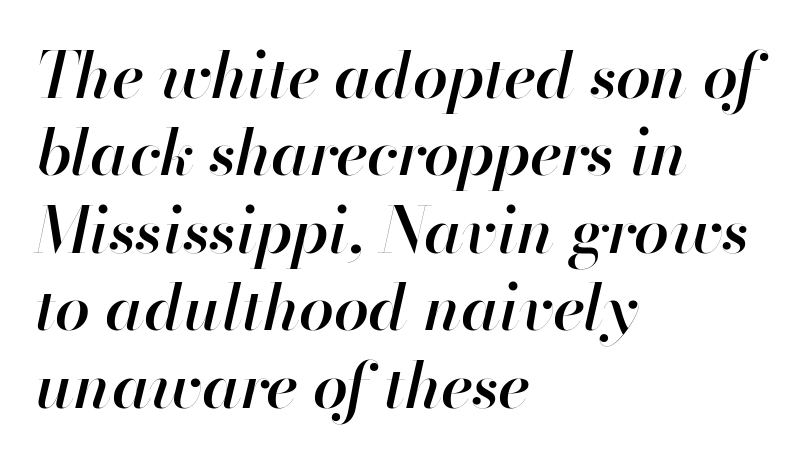
Q: Is the text bold? A: Semi-bold.
Q: Is the text italic (slanted)? A: Yes, it leans right by about 13 degrees.
Q: Is the text underlined? A: No.
Q: How is the paragraph aligned? A: Left-aligned.
Q: Is the spacing between letters normal or unusually wide? A: Normal.
Q: Width (condensed, normal, or wide)? A: Normal.
Q: Stroke contrast? A: High.
Q: x-height? A: Small.
Q: Monospaced? A: No.
